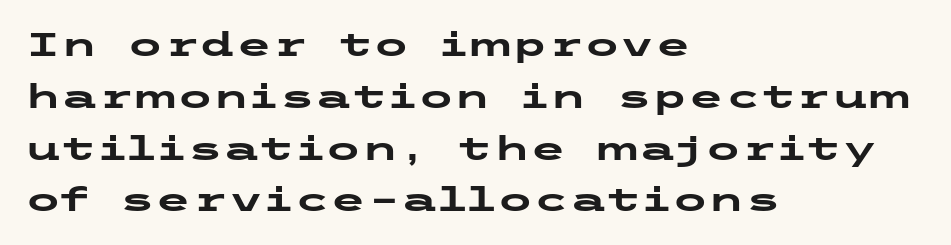
Students, this is bold: see how much ink each stroke carries. The horizontal fit of the characters is conventional and even. Note: no serifs on the glyphs. Horizontal bands of white between lines are of average thickness. In CSS terms this would be text-align: left. A roman cut, with each character standing at attention.
